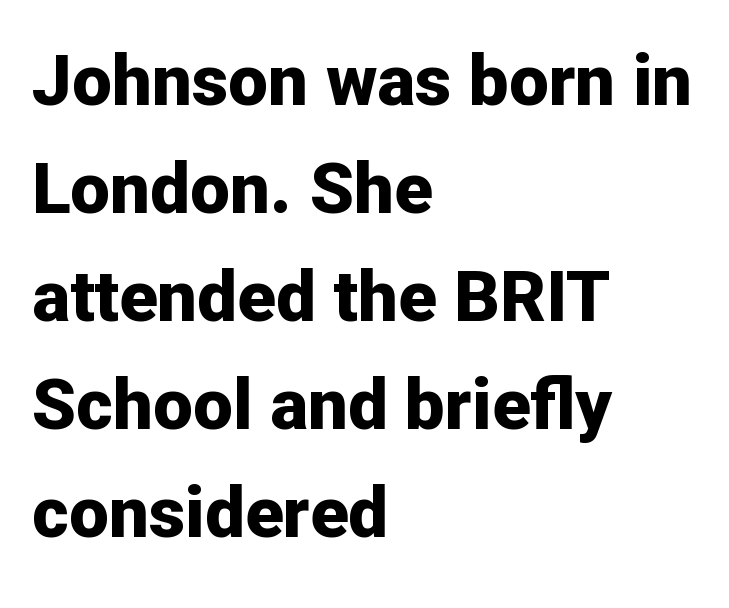
{"serif": "no", "italic": "no", "bold": "yes", "weight": "bold", "width": "normal", "stroke_contrast": "low", "x_height": "medium", "monospaced": "no", "underline": "no", "align": "left", "line_spacing": "normal", "line_spacing_ratio": 1.52, "letter_spacing": "normal", "letter_spacing_em": 0.0, "glyph_px": 71}
